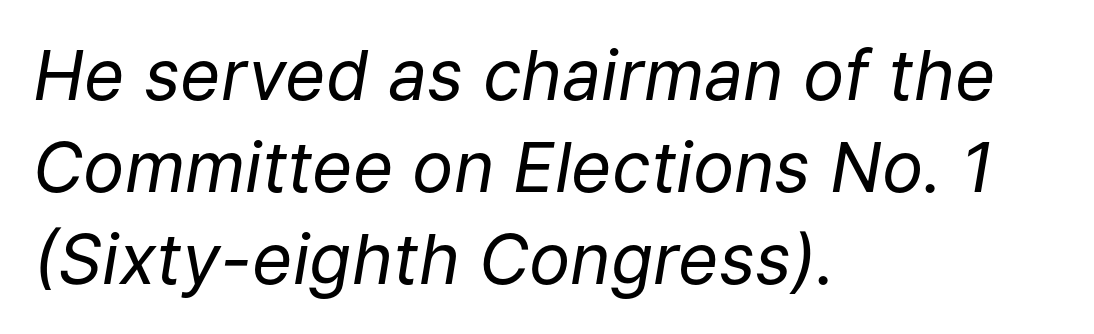
Tracking here is standard; glyphs follow each other at the usual distance. Regular leading. Horizontally, the lines are justified to the leading edge only. Proportional: the letters do not fall into vertical columns. Unbolded letterforms with no extra heft. The font's italic variant was chosen for this text.
